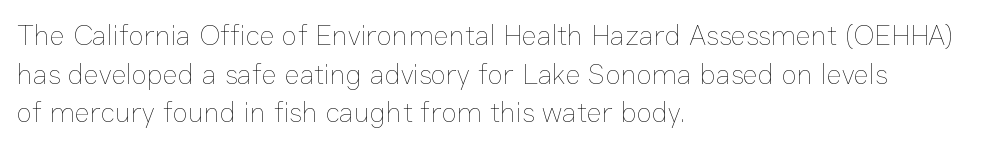
Q: Is the text bold? A: No.
Q: Is the text italic (slanted)? A: No, it is upright.
Q: Is the text underlined? A: No.
Q: How is the paragraph aligned? A: Left-aligned.
Q: Is the spacing between letters normal or unusually wide? A: Normal.
Q: Is the spacing between lines tight, normal or loose? A: Normal.
Q: Width (condensed, normal, or wide)? A: Normal.
Q: Stroke contrast? A: Low.
Q: x-height? A: Medium.
Q: Monospaced? A: No.
